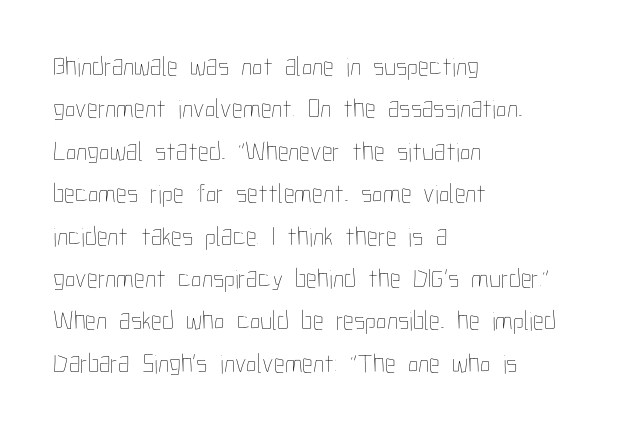
The image shows 27 px text type, upright; set left-aligned, normal line spacing (1.57x), normal letter spacing, not underlined.
